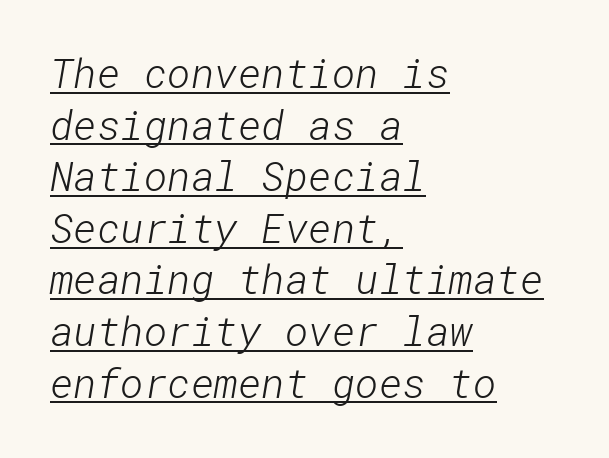
Q: Is the text bold? A: No.
Q: Is the typeface a serif or a sans-serif typeface? A: Sans-serif.
Q: Is the text underlined? A: Yes.
Q: How is the paragraph aligned? A: Left-aligned.
Q: Is the spacing between letters normal or unusually wide? A: Normal.
Q: Is the spacing between lines tight, normal or loose? A: Normal.
Q: Width (condensed, normal, or wide)? A: Normal.
Q: Stroke contrast? A: Low.
Q: x-height? A: Medium.
